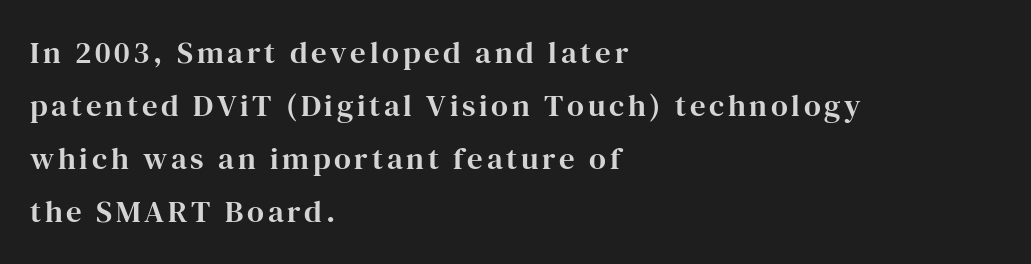
Q: Is the text italic (slanted)? A: No, it is upright.
Q: Is the typeface a serif or a sans-serif typeface? A: Serif.
Q: Is the text underlined? A: No.
Q: How is the paragraph aligned? A: Left-aligned.
Q: Width (condensed, normal, or wide)? A: Normal.
Q: Stroke contrast? A: High.
Q: x-height? A: Medium.
Q: Monospaced? A: No.
